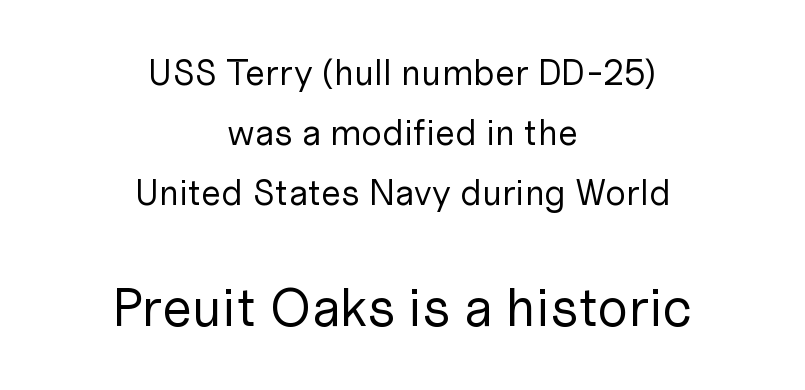
The image shows 54 px regular-weight sans-serif type, upright; set centered, normal line spacing (1.67x), normal letter spacing, not underlined; the second (bottom) block is 1.5x larger; low stroke contrast and a medium x-height.
